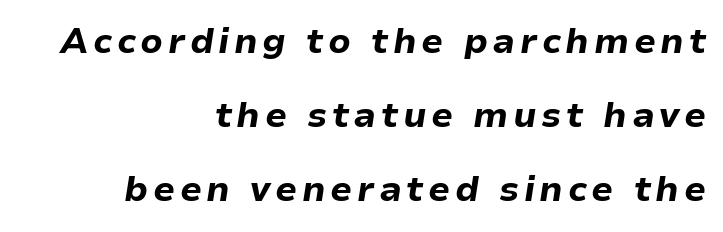
The image shows 35 px bold type, italic (leaning right); set right-aligned, loose line spacing (2.12x), not underlined; low stroke contrast and a medium x-height.
